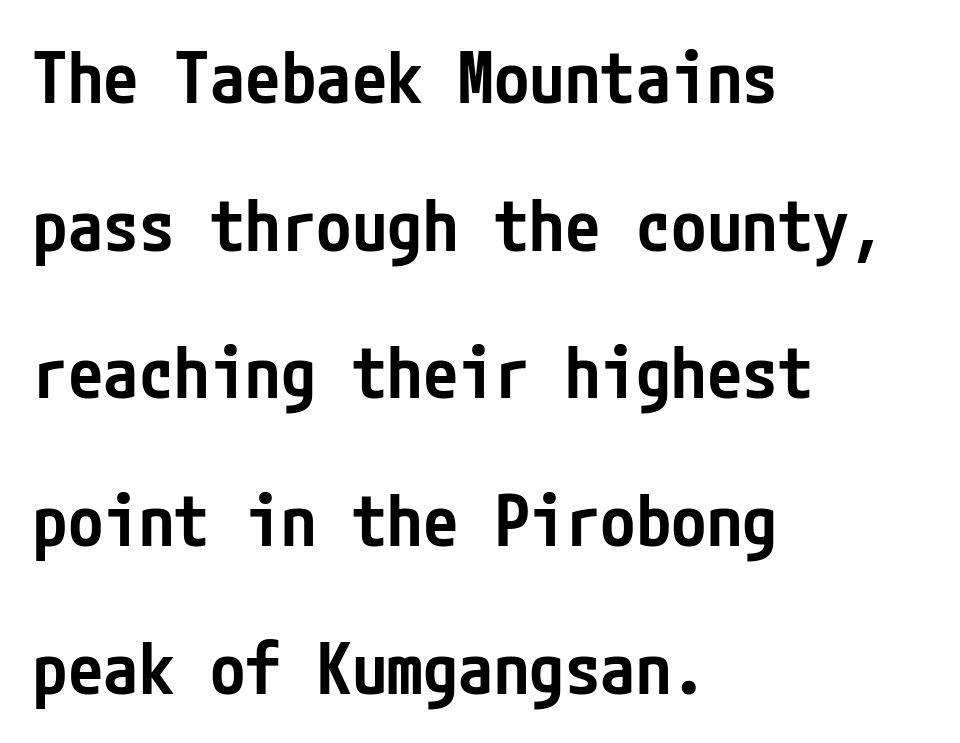
Grotesque or geometric, the face here clearly has no serifs. The letters stand upright; this is a roman face. The typesetting leans somewhat heavy: a semibold. Teacher's note: observe the even left margin — that is flush-left alignment. The gaps between neighbouring characters are ordinary and unremarkable. How would I describe the line gaps? Wide and relaxed.
